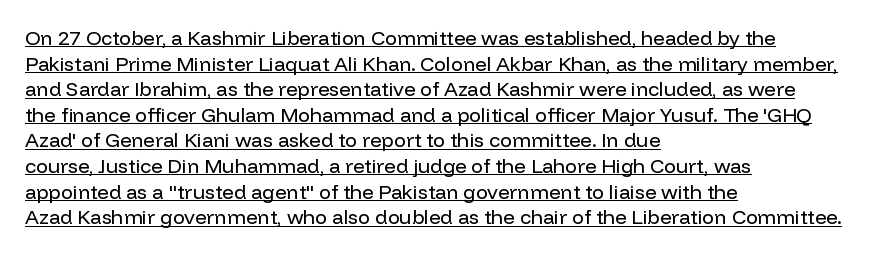
{"italic": "no", "bold": "no", "underline": "yes", "align": "left", "line_spacing": "normal", "line_spacing_ratio": 1.28, "letter_spacing": "normal", "letter_spacing_em": 0.0, "glyph_px": 20}
